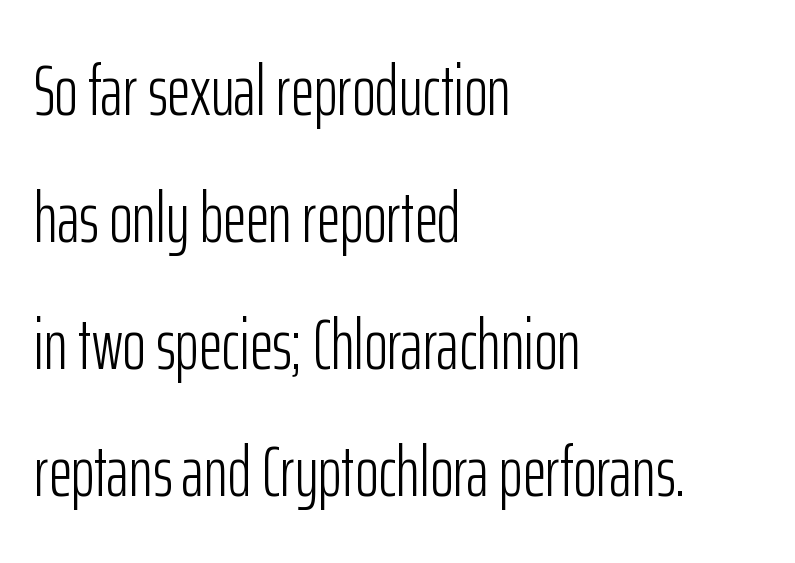
{"serif": "no", "italic": "no", "bold": "no", "weight": "light", "width": "condensed", "stroke_contrast": "low", "x_height": "medium", "monospaced": "no", "underline": "no", "align": "left", "line_spacing_ratio": 1.79, "letter_spacing": "normal", "letter_spacing_em": 0.0, "glyph_px": 71}
